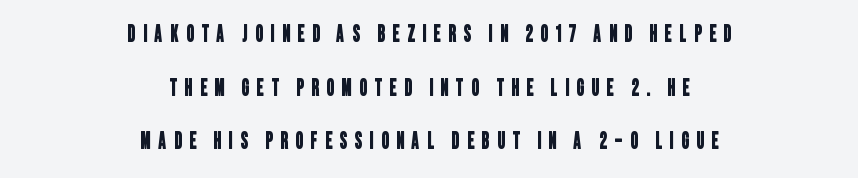
The image shows 23 px text type; set centered, loose line spacing (2.33x), unusually wide letter spacing (+0.34 em), not underlined.
